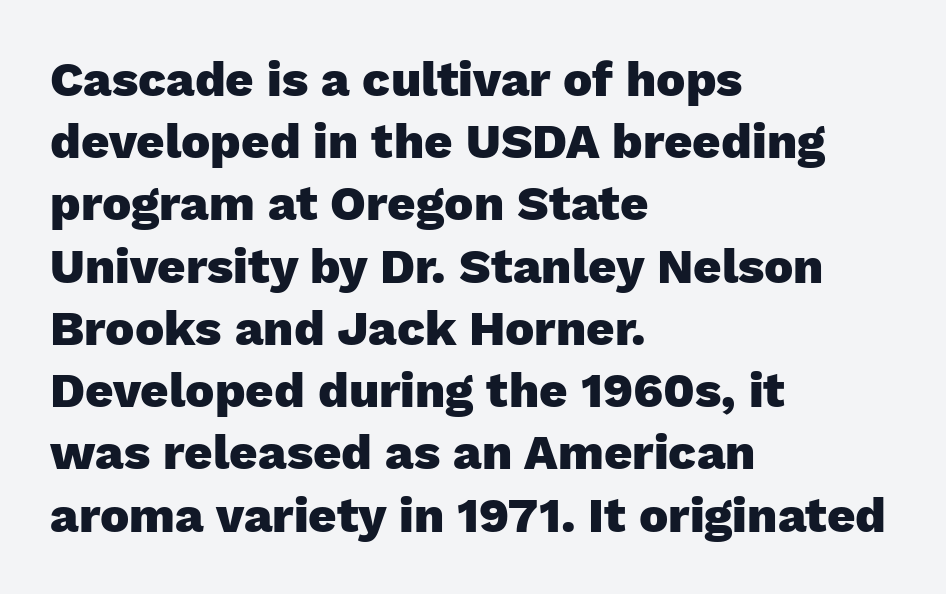
Ascenders rise straight up at ninety degrees. Serifs: no, the terminals of the letterforms are clean. Strong, thick strokes mark this as bold type. Layout note: lines flush left. This sample keeps an unexceptional amount of space between lines.
